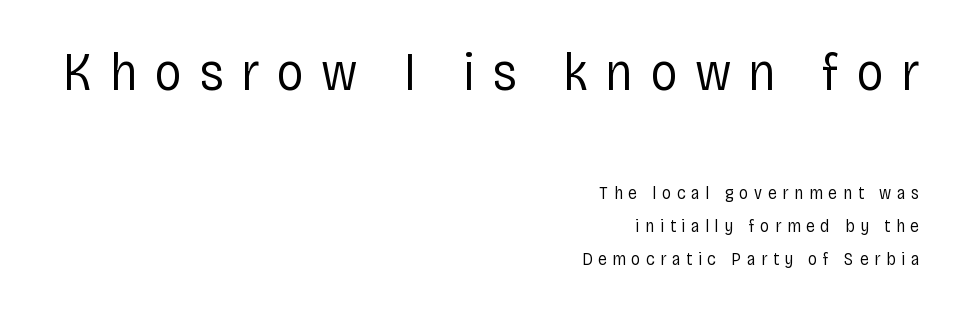
Right-aligned paragraph, ragged on the left. Vertical stems look standard width or narrower in stroke. The passage shown has open, widely tracked lettering throughout. The rendering uses natural spacing where letterforms have individual widths. The space beneath each line is pristine and unruled. Ordinary non-slanted type is in use.
